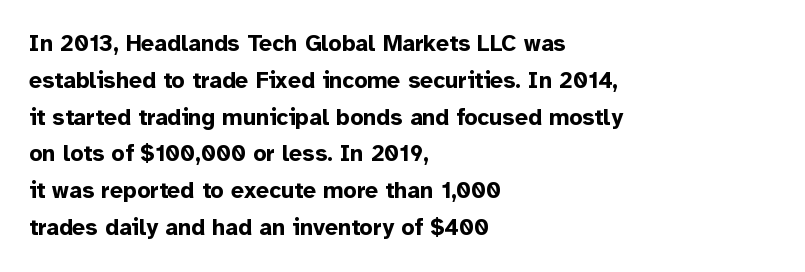
The image shows 23 px bold type, upright; set left-aligned, normal line spacing (1.6x), normal letter spacing, not underlined.
